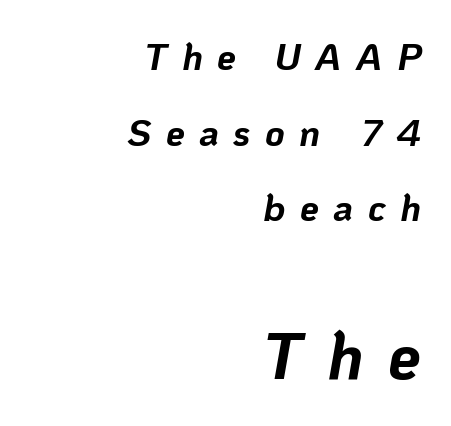
I'd describe the lettering as bold — thick and assertive. The passage shown leans; its letterforms are oblique. Think of a printed novel: that variable character pitch is what you see here. The designer gave the closing block more size than the opening block. Underlining? Definitely not there. These lines have a slow, spaced-out rhythm from letter to letter.
